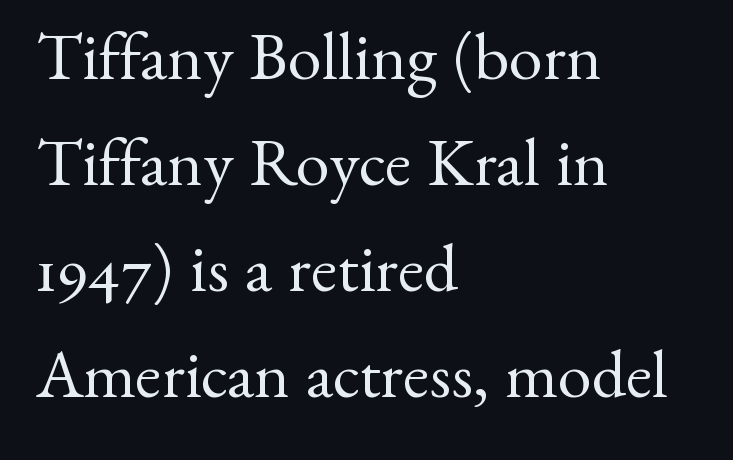
Glyph-to-glyph distance matches everyday printed text. Horizontally, the lines are justified to the leading edge only. Classification — serif. A normal amount of white space separates one row of letters from the next.
